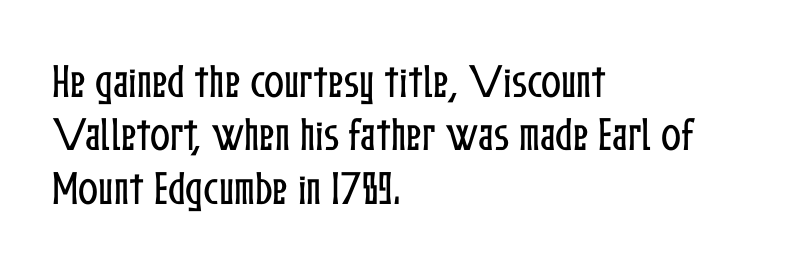
Q: Is the text italic (slanted)? A: No, it is upright.
Q: Is the text underlined? A: No.
Q: How is the paragraph aligned? A: Left-aligned.
Q: Is the spacing between letters normal or unusually wide? A: Normal.
Q: Is the spacing between lines tight, normal or loose? A: Normal.
Q: Width (condensed, normal, or wide)? A: Condensed.
Q: Stroke contrast? A: Low.
Q: x-height? A: Medium.
Q: Monospaced? A: No.
